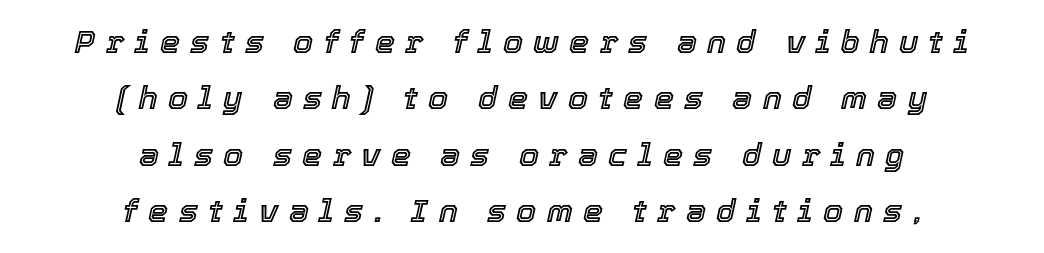
{"italic": "yes", "lean": "right", "slant_degrees": 12, "width": "normal", "x_height": "medium", "monospaced": "no", "underline": "no", "align": "center", "line_spacing_ratio": 1.76, "letter_spacing": "wide", "letter_spacing_em": 0.32, "glyph_px": 32}
